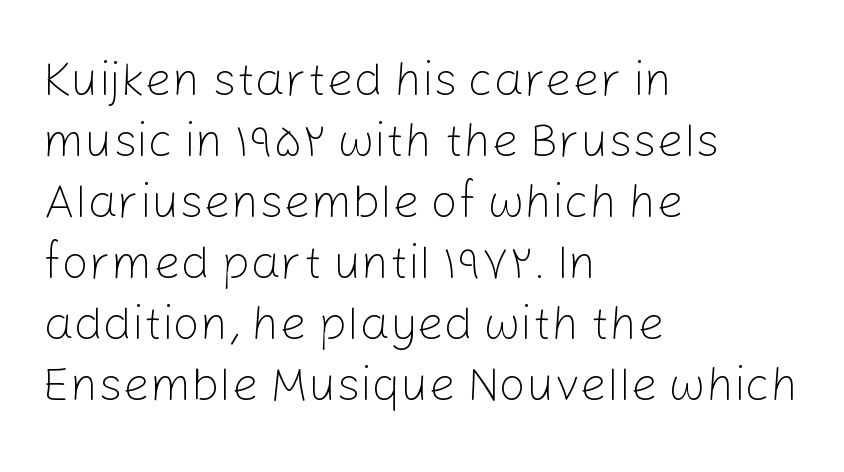
Q: Is the text bold? A: No.
Q: Is the text italic (slanted)? A: No, it is upright.
Q: Is the typeface a serif or a sans-serif typeface? A: Sans-serif.
Q: Is the text underlined? A: No.
Q: How is the paragraph aligned? A: Left-aligned.
Q: Is the spacing between letters normal or unusually wide? A: Normal.
Q: Is the spacing between lines tight, normal or loose? A: Normal.
Q: Width (condensed, normal, or wide)? A: Normal.
Q: Stroke contrast? A: Low.
Q: x-height? A: Medium.
Q: Monospaced? A: No.
